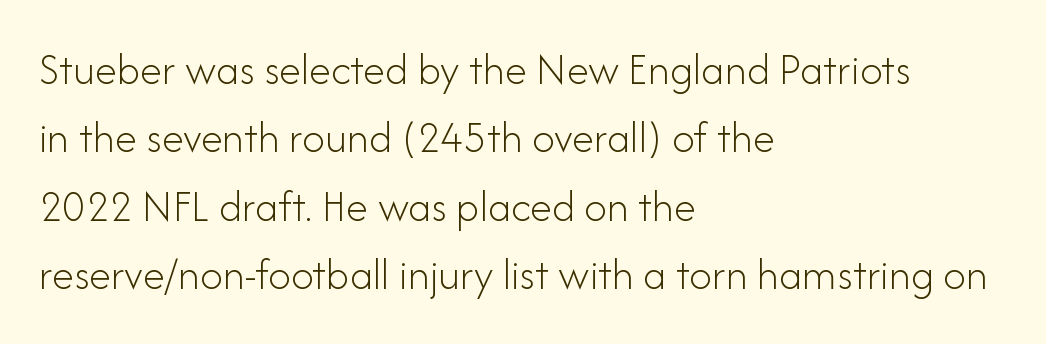
The image shows 45 px light sans-serif type, upright; set left-aligned, normal line spacing (1.52x), normal letter spacing, not underlined; low stroke contrast and a small x-height.
